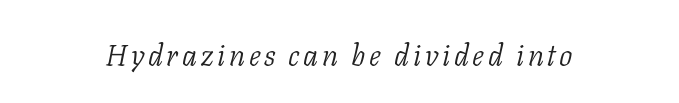
{"serif": "yes", "italic": "yes", "lean": "right", "slant_degrees": 11, "bold": "no", "weight": "light", "width": "normal", "stroke_contrast": "low", "x_height": "medium", "monospaced": "no", "underline": "no", "align": "center", "glyph_px": 30}
